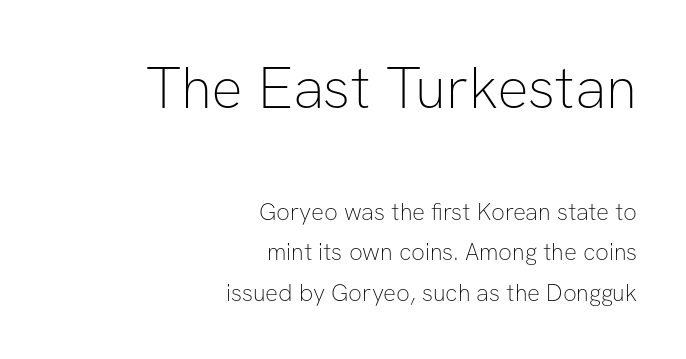
Here the glyphs are tracked normally, forming tight word shapes. You could not count columns in this text — the font is proportionally spaced. The space directly below the letters is spotless. Each new line begins a customary step beneath the previous one. The letters stand straight up with perfectly vertical stems.
